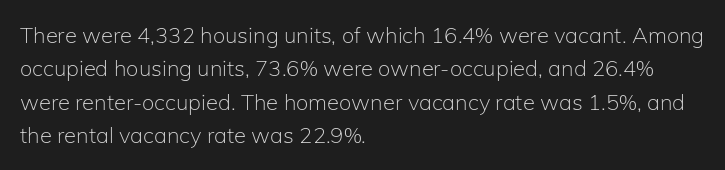
The image shows 22 px text type, upright; set left-aligned, normal line spacing (1.52x), normal letter spacing, not underlined.
